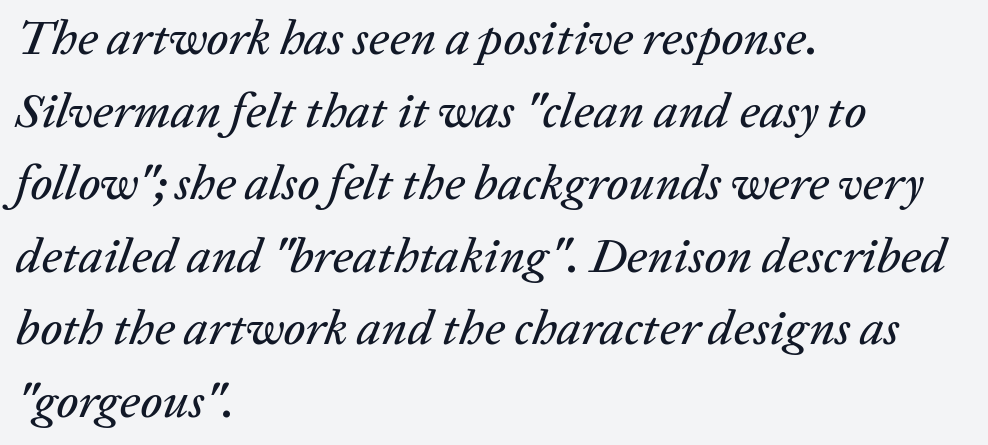
{"italic": "yes", "lean": "right", "slant_degrees": 20, "width": "normal", "stroke_contrast": "low", "x_height": "medium", "monospaced": "no", "underline": "no", "align": "left", "line_spacing": "normal", "line_spacing_ratio": 1.48, "letter_spacing": "normal", "letter_spacing_em": 0.0, "glyph_px": 49}
